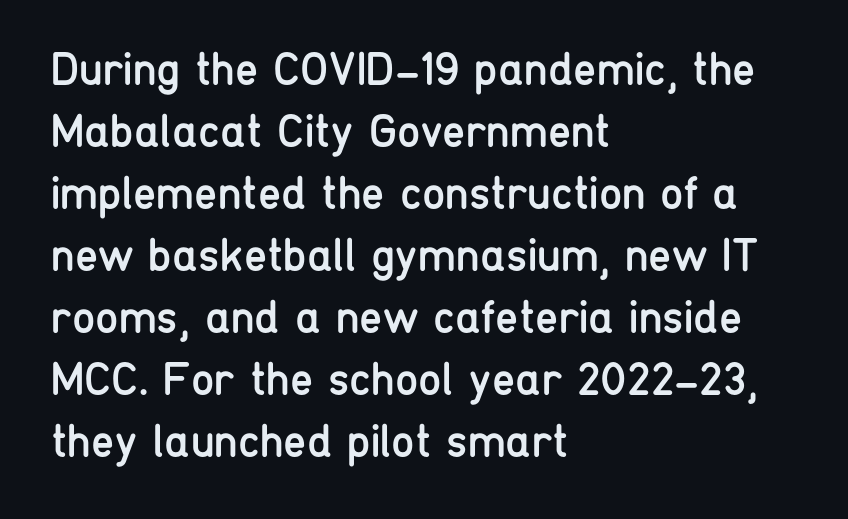
Q: Is the text bold? A: No.
Q: Is the text italic (slanted)? A: No, it is upright.
Q: Is the typeface a serif or a sans-serif typeface? A: Sans-serif.
Q: Is the text underlined? A: No.
Q: How is the paragraph aligned? A: Left-aligned.
Q: Is the spacing between letters normal or unusually wide? A: Normal.
Q: Is the spacing between lines tight, normal or loose? A: Normal.
Q: Width (condensed, normal, or wide)? A: Condensed.
Q: Stroke contrast? A: Low.
Q: x-height? A: Medium.
Q: Monospaced? A: No.
